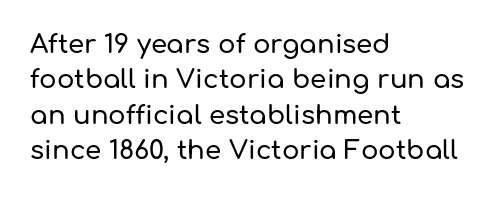
The passage shown stacks its lines at a standard gap. These lines stack with their left ends in a neat column. A roman cut, with each character standing at attention. Caption: standard tracking, unaltered. Words float on clear page, feet unadorned.
